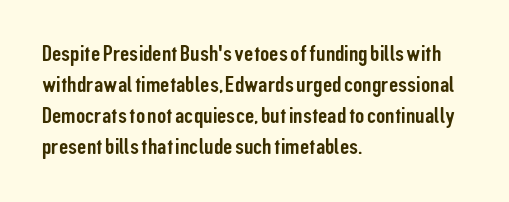
{"italic": "no", "underline": "no", "align": "left", "line_spacing": "normal", "line_spacing_ratio": 1.35, "letter_spacing": "normal", "letter_spacing_em": 0.0, "glyph_px": 23}
